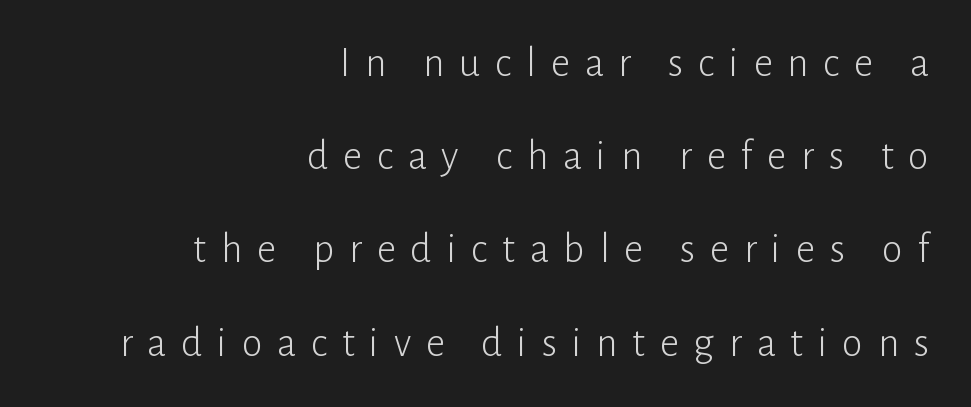
{"serif": "no", "italic": "no", "bold": "no", "weight": "light", "width": "normal", "stroke_contrast": "low", "x_height": "medium", "monospaced": "no", "underline": "no", "align": "right", "line_spacing": "loose", "line_spacing_ratio": 2.22, "letter_spacing": "wide", "letter_spacing_em": 0.35, "glyph_px": 42}
